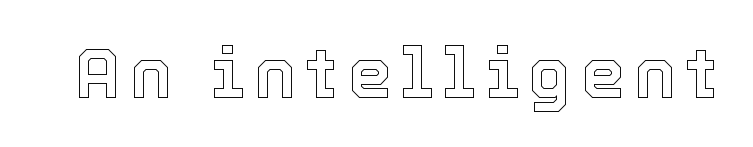
The words here are not underlined. Posture: upright roman. Think of a printed novel: that variable character pitch is what you see here.
